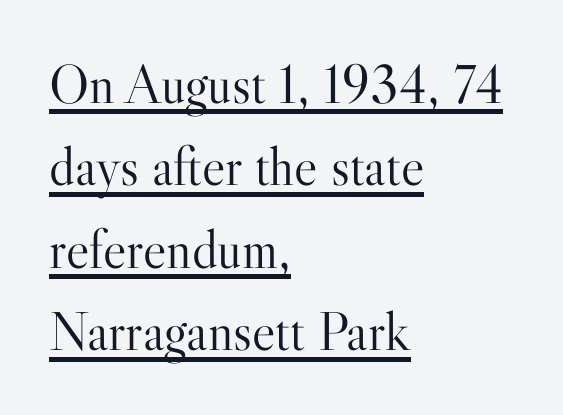
If you measured baseline to baseline, you'd find a middling distance. Every stem runs plumb, perpendicular to the baseline. The face used here is seriffed, in the tradition of book romans. Spacing verdict: proportional, widths tailored to each character. Inter-character spacing is left at the font's built-in metrics.
